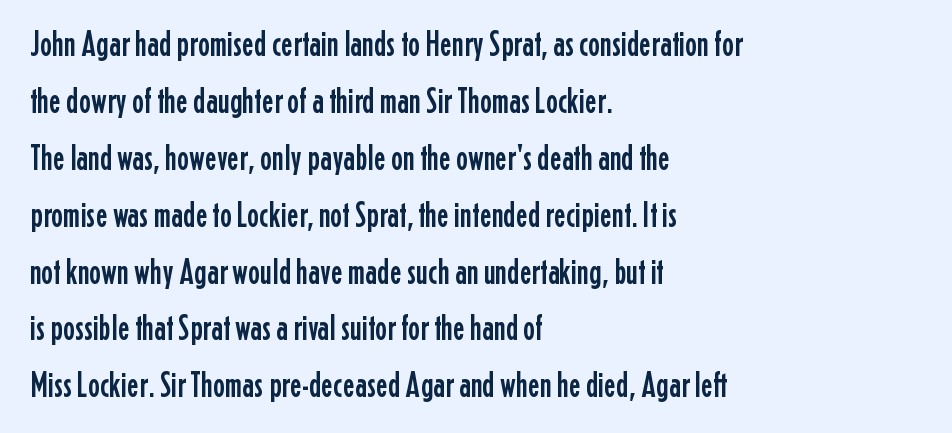
{"serif": "no", "italic": "no", "width": "condensed", "stroke_contrast": "low", "x_height": "medium", "monospaced": "no", "underline": "no", "align": "left", "line_spacing": "normal", "line_spacing_ratio": 1.58, "letter_spacing": "normal", "letter_spacing_em": 0.0, "glyph_px": 36}
